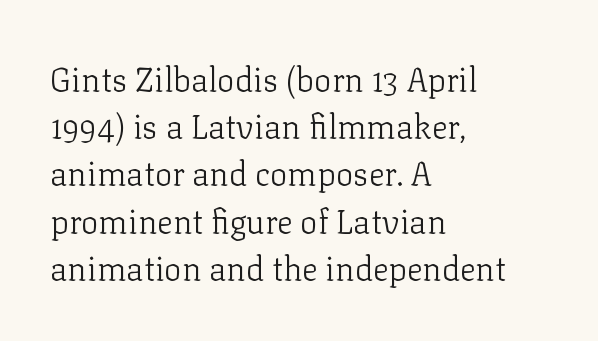
{"serif": "yes", "italic": "no", "bold": "no", "weight": "light", "width": "normal", "stroke_contrast": "low", "x_height": "medium", "monospaced": "no", "underline": "no", "align": "left", "line_spacing": "normal", "line_spacing_ratio": 1.43, "letter_spacing": "normal", "letter_spacing_em": 0.0, "glyph_px": 33}
